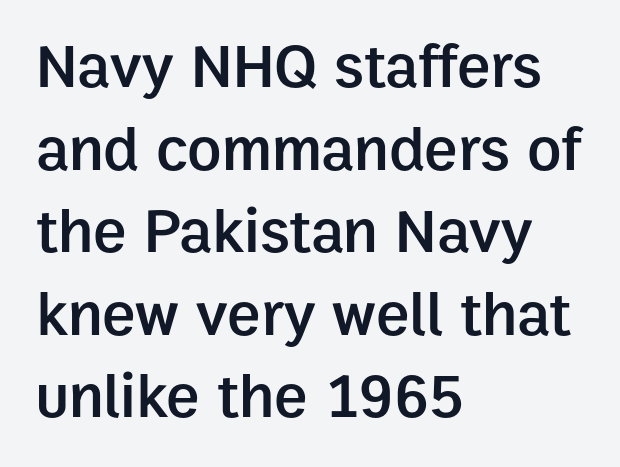
{"serif": "no", "italic": "no", "bold": "semi", "weight": "semibold", "width": "normal", "stroke_contrast": "low", "x_height": "medium", "monospaced": "no", "underline": "no", "align": "left", "line_spacing": "normal", "line_spacing_ratio": 1.31, "letter_spacing": "normal", "letter_spacing_em": 0.0, "glyph_px": 63}
